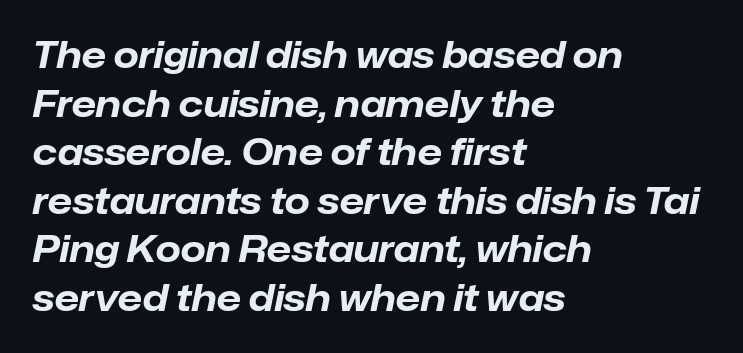
The lines sit at an ordinary, default distance from one another. The letters are slanted; this is an italic face. In CSS terms this would be text-align: left. Quick note: underline off. In terms of letterspacing, this is plain default setting.
